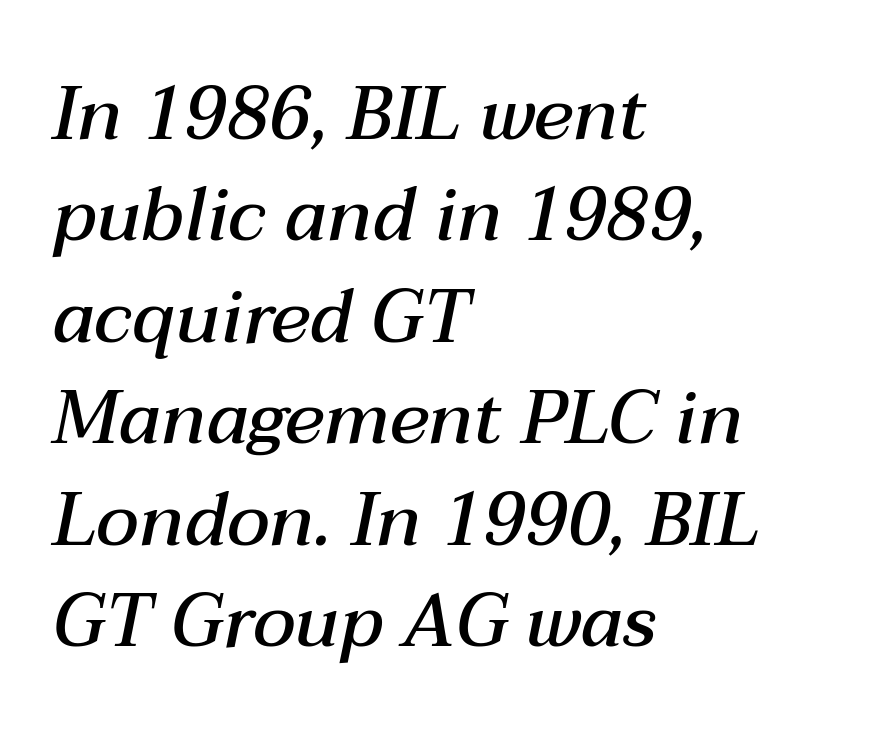
Q: Is the text bold? A: Semi-bold.
Q: Is the text italic (slanted)? A: Yes, it leans right by about 12 degrees.
Q: Is the text underlined? A: No.
Q: How is the paragraph aligned? A: Left-aligned.
Q: Is the spacing between letters normal or unusually wide? A: Normal.
Q: Is the spacing between lines tight, normal or loose? A: Normal.
Q: Width (condensed, normal, or wide)? A: Normal.
Q: Stroke contrast? A: Medium.
Q: x-height? A: Medium.
Q: Monospaced? A: No.
